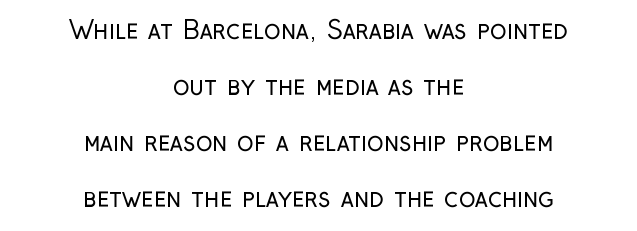
{"italic": "no", "bold": "no", "underline": "no", "align": "center", "line_spacing": "loose", "line_spacing_ratio": 2.24, "letter_spacing": "normal", "letter_spacing_em": 0.0, "glyph_px": 25}
